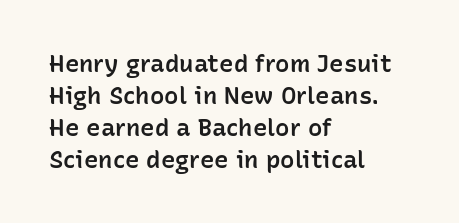
The image shows 24 px text type, upright; set left-aligned, normal line spacing (1.33x), normal letter spacing, not underlined.
